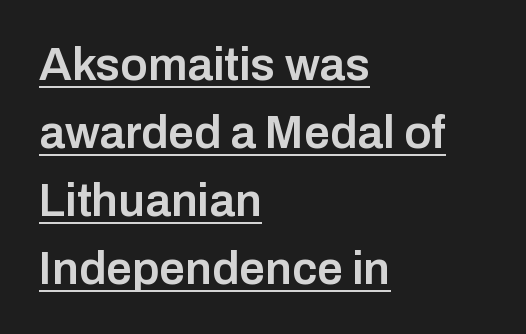
Do the characters align in a grid? No, the font is proportional. Vertical strokes here are truly vertical. The face used here is a semibold: visibly heavier than regular, lighter than bold. This is sans-serif lettering, the kind often seen on screens and signage. Short and long lines alike share a common starting point at left.
